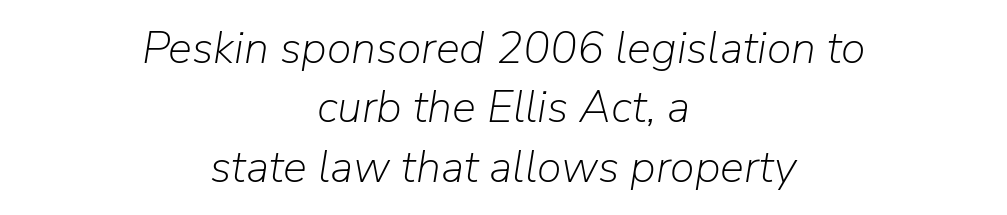
The string is rendered with underlining switched off. The gaps between neighbouring characters are ordinary and unremarkable. Rows of type keep a routine distance in the vertical direction. Proportional: the letters do not fall into vertical columns. Weight: not bold — regular or lighter. Notice how the passage keeps no hard edge, just a central spine.
